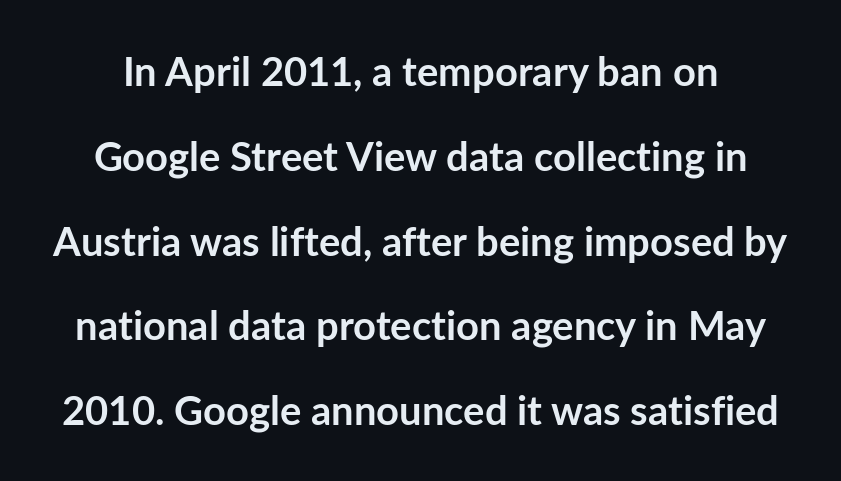
Standard letterfit; no display-style spreading of the glyphs. Unlike a traditional serif, this face leaves its strokes unadorned. The rendering uses natural spacing where letterforms have individual widths. Every character sits straight up, as roman type does. Each row of text sits above clean, open space. The letters are bold, with thick, heavy strokes.
